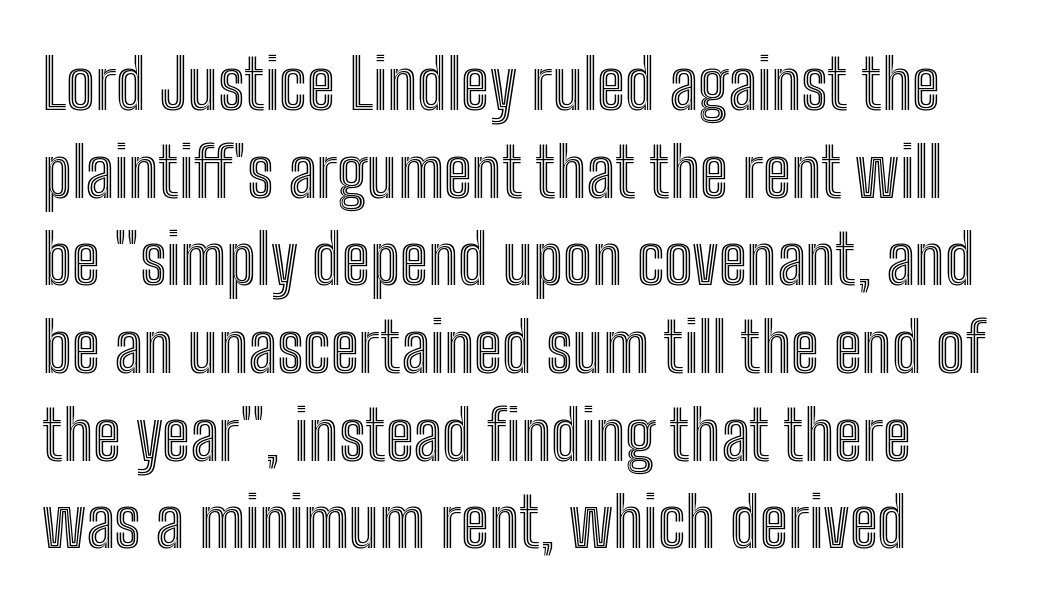
{"italic": "no", "width": "condensed", "x_height": "medium", "monospaced": "no", "underline": "no", "line_spacing": "normal", "line_spacing_ratio": 1.27, "letter_spacing": "normal", "letter_spacing_em": 0.0, "glyph_px": 69}
